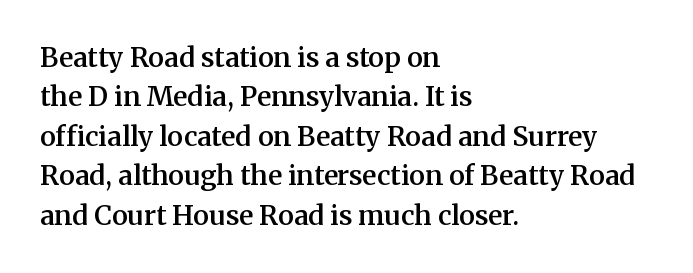
{"italic": "no", "bold": "semi", "underline": "no", "align": "left", "line_spacing": "normal", "line_spacing_ratio": 1.46, "letter_spacing": "normal", "letter_spacing_em": 0.0, "glyph_px": 27}
